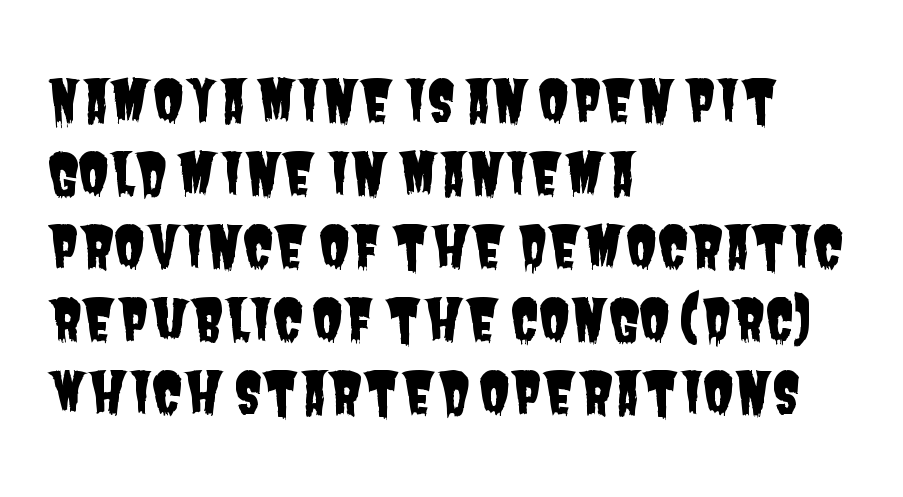
The image shows 57 px condensed sans-serif type; set left-aligned, normal line spacing (1.28x), normal letter spacing, not underlined; low stroke contrast and a large x-height.
